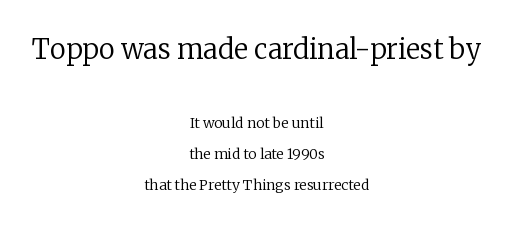
{"italic": "no", "bold": "no", "underline": "no", "align": "center", "line_spacing": "loose", "line_spacing_ratio": 2.23, "letter_spacing": "normal", "letter_spacing_em": 0.0, "larger_block": "first", "size_ratio": 1.93, "glyph_px": 27}
